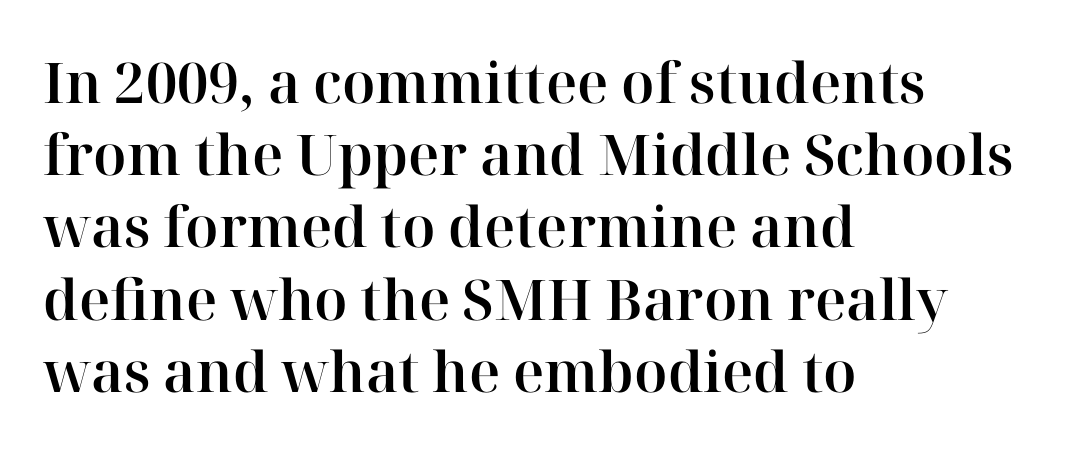
Q: Is the text italic (slanted)? A: No, it is upright.
Q: Is the typeface a serif or a sans-serif typeface? A: Serif.
Q: Is the text underlined? A: No.
Q: How is the paragraph aligned? A: Left-aligned.
Q: Is the spacing between letters normal or unusually wide? A: Normal.
Q: Is the spacing between lines tight, normal or loose? A: Normal.
Q: Width (condensed, normal, or wide)? A: Normal.
Q: Stroke contrast? A: High.
Q: x-height? A: Medium.
Q: Monospaced? A: No.
